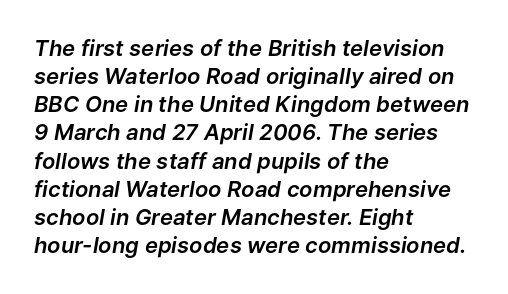
The gap between lines stays unmarked. These lines sit exactly where default settings would place them. The compositor pushed each line to the left boundary. The rendering keeps characters at their native spacing.
